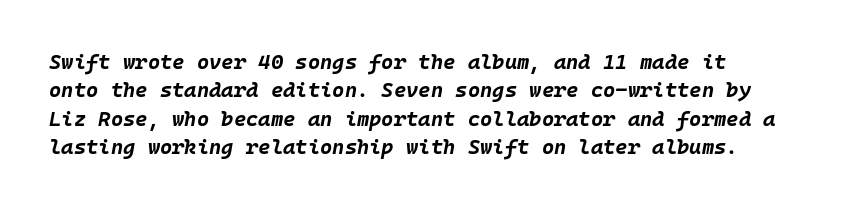
The image shows 21 px bold type, italic (leaning right); set normal line spacing (1.35x), normal letter spacing, not underlined.
